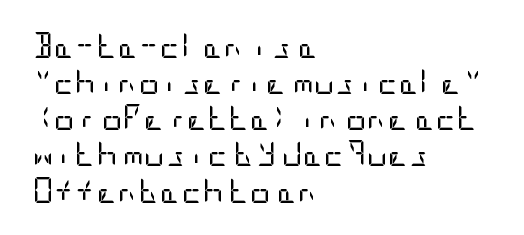
{"italic": "no", "bold": "no", "underline": "no", "align": "left", "line_spacing": "normal", "line_spacing_ratio": 1.39, "letter_spacing": "normal", "letter_spacing_em": 0.0, "glyph_px": 26}
